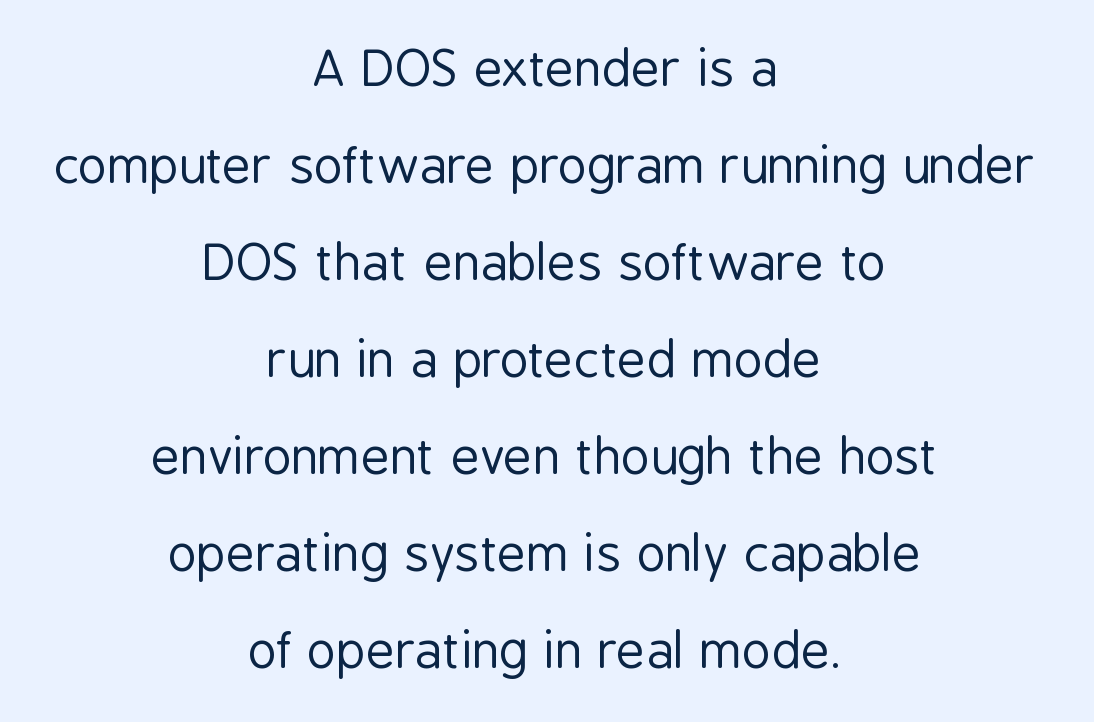
{"serif": "no", "italic": "no", "bold": "no", "weight": "regular", "width": "condensed", "stroke_contrast": "low", "x_height": "medium", "monospaced": "no", "underline": "no", "align": "center", "line_spacing": "loose", "line_spacing_ratio": 1.94, "letter_spacing": "normal", "letter_spacing_em": 0.0, "glyph_px": 50}
